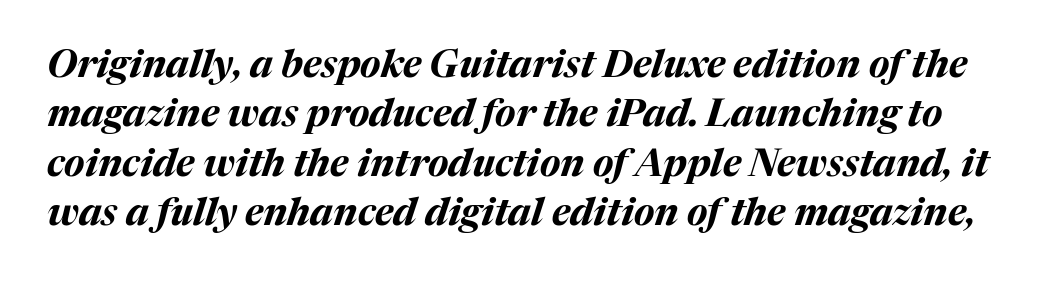
A clean baseline with only descenders dipping below it. Here the glyphs are tracked normally, forming tight word shapes. Notice how thick the strokes are: this is what a full bold looks like. Horizontal bands of white between lines are of average thickness. Here the designer chose a conventional face with non-uniform glyph widths. This is oblique type, the kind used for emphasis or titles.
